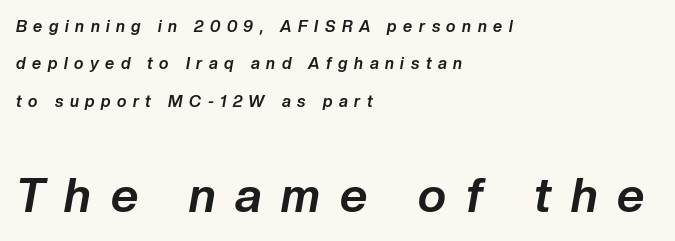
The image shows 48 px bold type, italic (leaning right); set left-aligned, loose line spacing (2.33x), unusually wide letter spacing (+0.41 em), not underlined; the second (bottom) block is 3.0x larger; low stroke contrast and a medium x-height.
